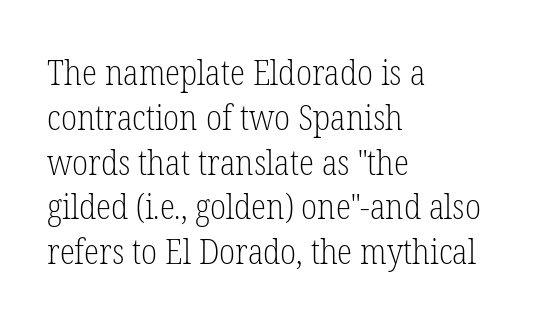
Q: Is the text bold? A: No.
Q: Is the text italic (slanted)? A: No, it is upright.
Q: Is the typeface a serif or a sans-serif typeface? A: Serif.
Q: Is the text underlined? A: No.
Q: How is the paragraph aligned? A: Left-aligned.
Q: Is the spacing between letters normal or unusually wide? A: Normal.
Q: Is the spacing between lines tight, normal or loose? A: Normal.
Q: Width (condensed, normal, or wide)? A: Condensed.
Q: Stroke contrast? A: Low.
Q: x-height? A: Medium.
Q: Monospaced? A: No.
